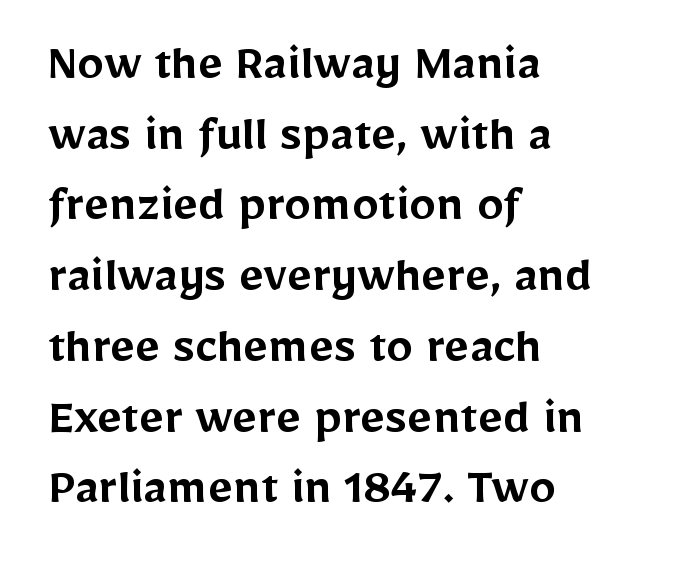
Unmarked baselines from the first word to the last. The horizontal fit of the characters is conventional and even. You could not count columns in this text — the font is proportionally spaced. No italicization has been applied; the sample stays upright. The ragged edge is on the right, which tells us the setting is flush left.
